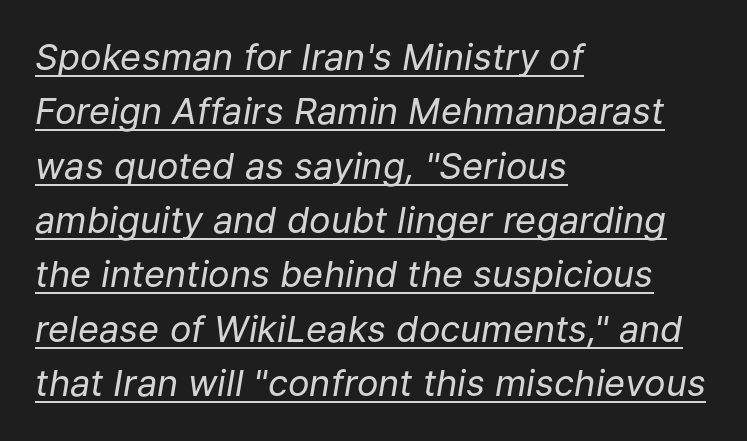
{"italic": "yes", "lean": "right", "slant_degrees": 9, "bold": "no", "weight": "regular", "width": "normal", "stroke_contrast": "low", "x_height": "medium", "monospaced": "no", "underline": "yes", "align": "left", "line_spacing": "normal", "line_spacing_ratio": 1.51, "letter_spacing": "normal", "letter_spacing_em": 0.0, "glyph_px": 36}
